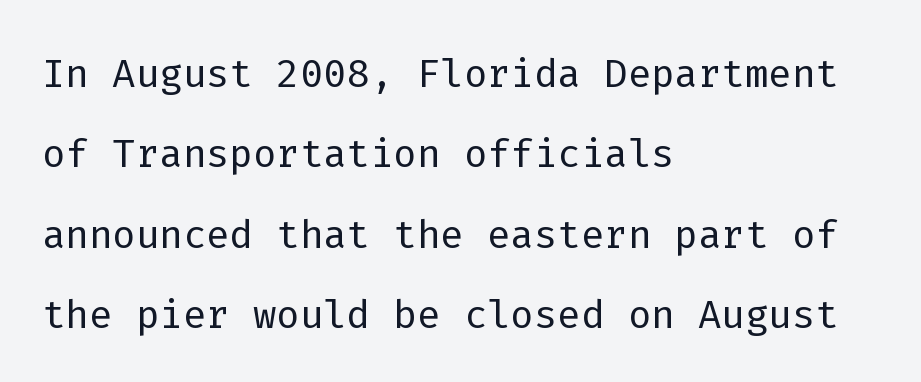
The weight tops out at a normal text grade. The letterforms sit shoulder to shoulder at normal distance. What kind of face is this? One without serifs — a sans. Unmarked baselines from the first word to the last. Style check: upright. The face used here is monospaced, like something from a code editor.
